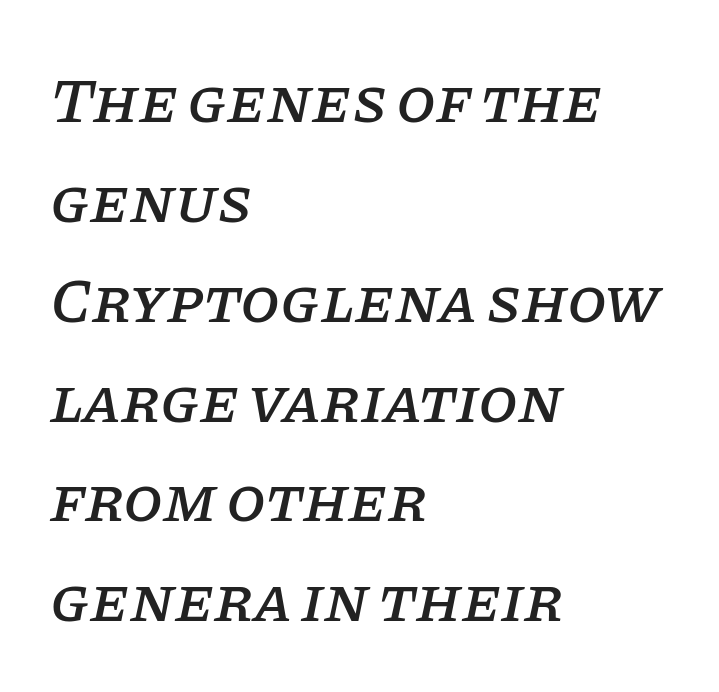
{"serif": "yes", "italic": "yes", "lean": "right", "slant_degrees": 11, "width": "normal", "stroke_contrast": "low", "x_height": "large", "monospaced": "no", "underline": "no", "align": "left", "line_spacing": "normal", "line_spacing_ratio": 1.56, "letter_spacing": "normal", "letter_spacing_em": 0.0, "glyph_px": 64}
